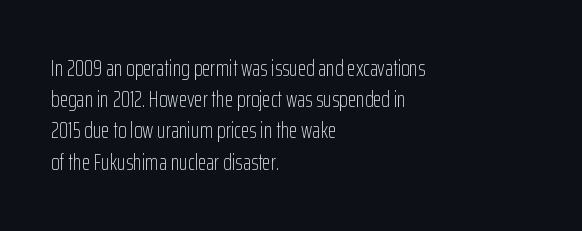
Q: Is the text bold? A: No.
Q: Is the text italic (slanted)? A: No, it is upright.
Q: Is the text underlined? A: No.
Q: How is the paragraph aligned? A: Left-aligned.
Q: Is the spacing between letters normal or unusually wide? A: Normal.
Q: Is the spacing between lines tight, normal or loose? A: Normal.
